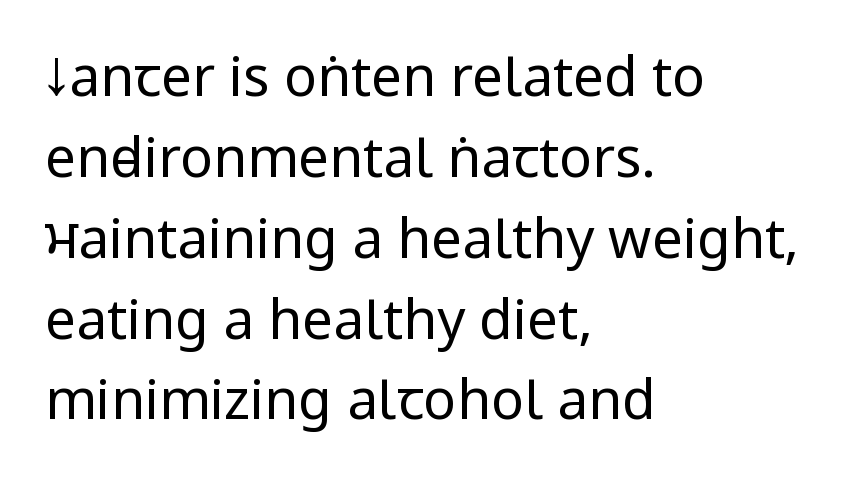
The image shows 55 px regular-weight, condensed sans-serif type, upright; set left-aligned, normal line spacing (1.47x), normal letter spacing, not underlined; low stroke contrast.
